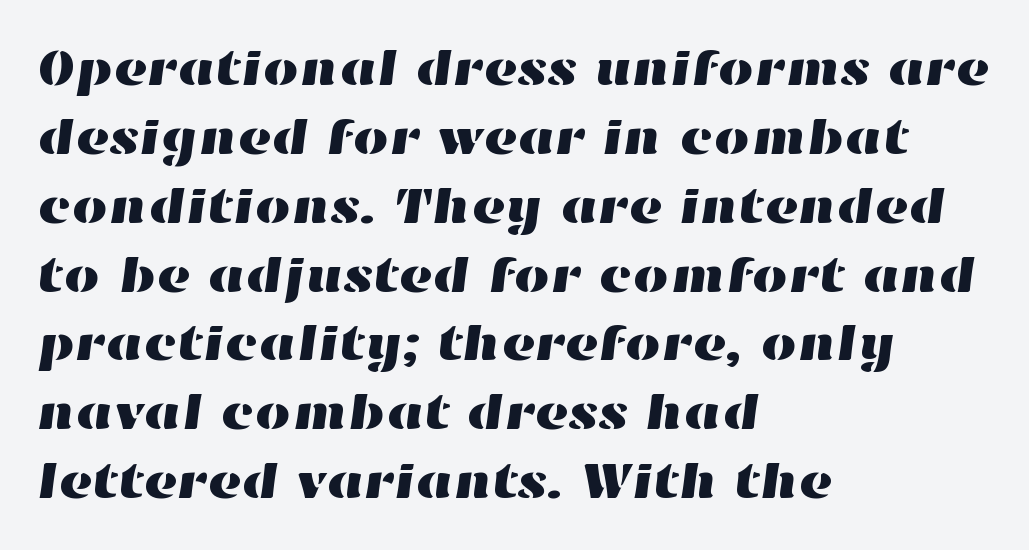
Q: Is the text underlined? A: No.
Q: How is the paragraph aligned? A: Left-aligned.
Q: Is the spacing between letters normal or unusually wide? A: Normal.
Q: Is the spacing between lines tight, normal or loose? A: Normal.
Q: Width (condensed, normal, or wide)? A: Wide.
Q: Stroke contrast? A: High.
Q: x-height? A: Medium.
Q: Monospaced? A: No.
